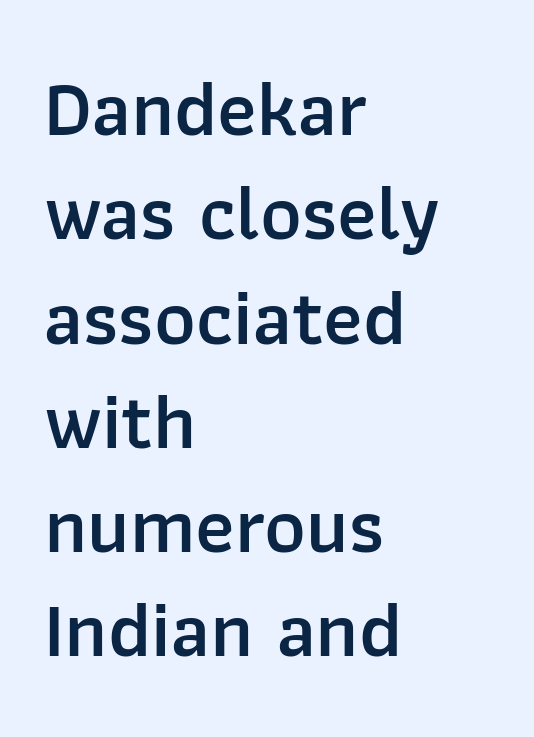
Type without underlining. Interline gaps are of average width in this sample. Layout note: lines flush left. These lines are rendered in a variable-pitch font.
